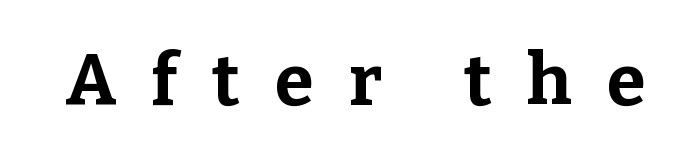
Q: Is the text bold? A: Yes.
Q: Is the text italic (slanted)? A: No, it is upright.
Q: Is the typeface a serif or a sans-serif typeface? A: Serif.
Q: Is the text underlined? A: No.
Q: Is the spacing between letters normal or unusually wide? A: Unusually wide.
Q: Width (condensed, normal, or wide)? A: Normal.
Q: Stroke contrast? A: Low.
Q: x-height? A: Medium.
Q: Monospaced? A: No.
